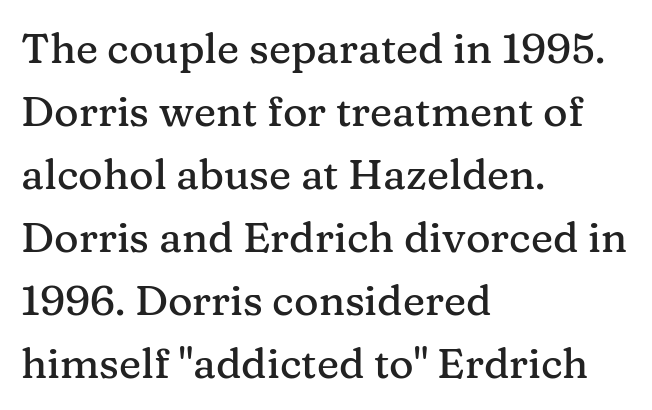
The image shows 42 px serif type, upright; set left-aligned, normal line spacing (1.5x), normal letter spacing, not underlined; medium stroke contrast and a medium x-height.
